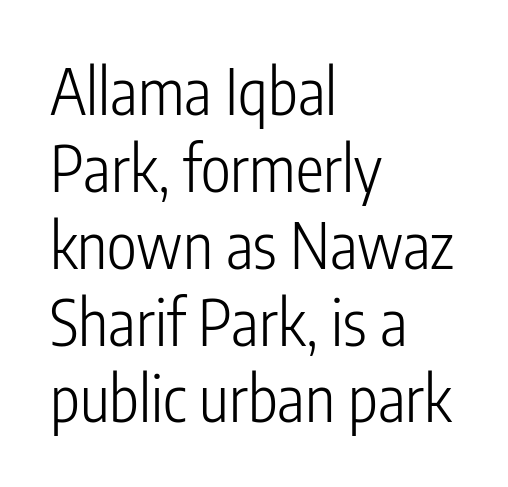
Proportional: the letters do not fall into vertical columns. The paragraph has a hard left edge and a soft right edge. This is the regular roman posture of the typeface. Honestly, there is no underline to notice here at all.
